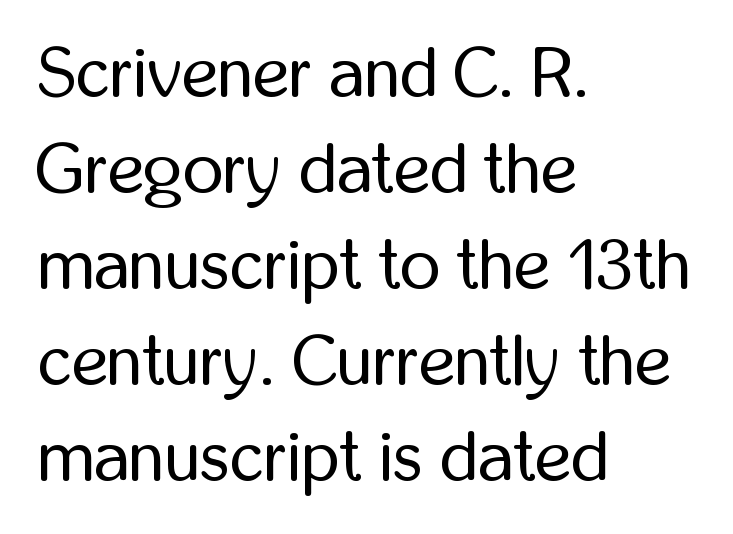
Quick note: not italic, upright. What kind of face is this? One without serifs — a sans. Layout note: lines flush left. The strokes carry an ordinary text weight at most. Descender tails drop into unmarked territory.
